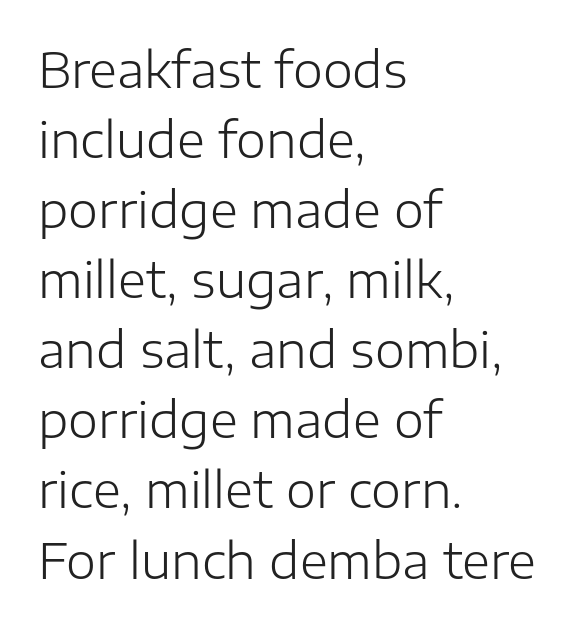
{"serif": "no", "italic": "no", "bold": "no", "weight": "light", "width": "normal", "stroke_contrast": "low", "x_height": "medium", "monospaced": "no", "underline": "no", "align": "left", "line_spacing": "normal", "line_spacing_ratio": 1.46, "letter_spacing": "normal", "letter_spacing_em": 0.0, "glyph_px": 48}
